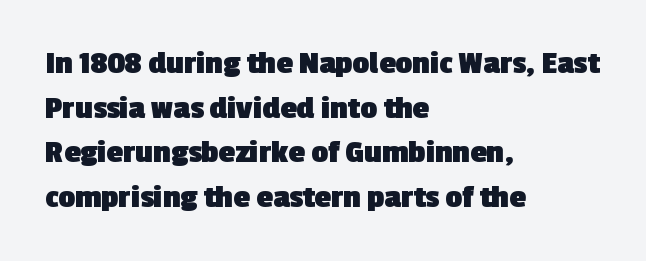
The image shows 33 px heavy sans-serif type; set left-aligned, normal line spacing (1.35x), normal letter spacing, not underlined; a medium x-height.
